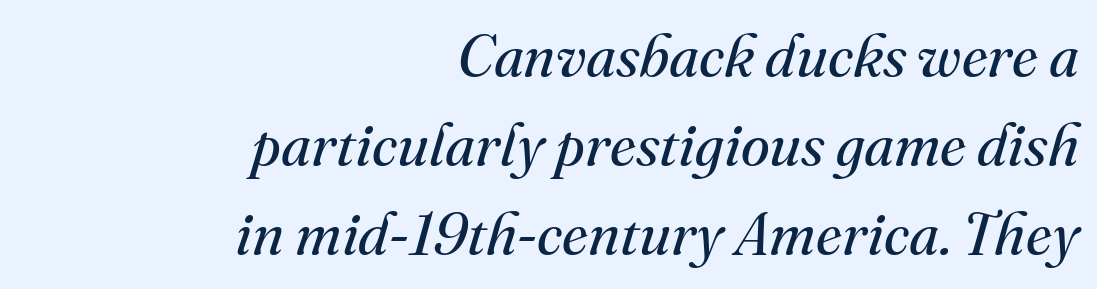
The image shows 59 px regular-weight serif type, italic (leaning right); set right-aligned, normal line spacing (1.51x), normal letter spacing, not underlined; medium stroke contrast and a small x-height.
